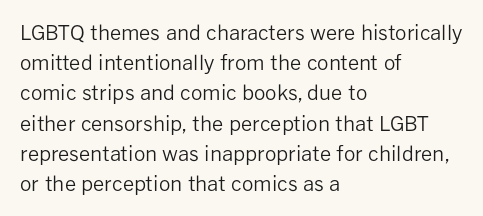
What stands out about the letter spacing? Nothing — it is the standard amount. The axis of the letterforms is exactly vertical. Check the space under the baseline: it is left empty. Evenly set lines give the paragraph a standard silhouette.
